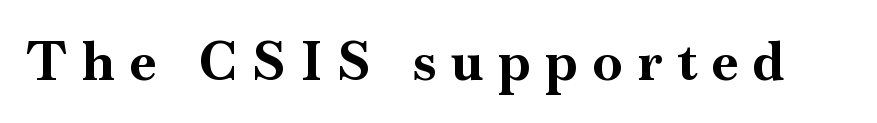
Q: Is the text bold? A: Yes.
Q: Is the text italic (slanted)? A: No, it is upright.
Q: Is the typeface a serif or a sans-serif typeface? A: Serif.
Q: Is the text underlined? A: No.
Q: Is the spacing between letters normal or unusually wide? A: Unusually wide.
Q: Width (condensed, normal, or wide)? A: Normal.
Q: Stroke contrast? A: High.
Q: x-height? A: Small.
Q: Monospaced? A: No.
